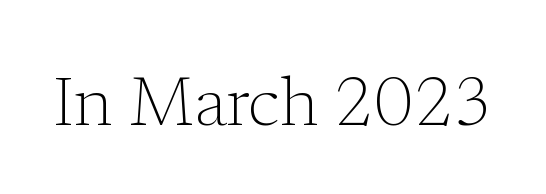
The image shows 68 px light serif type, upright; set normal letter spacing, not underlined; low stroke contrast and a medium x-height.
